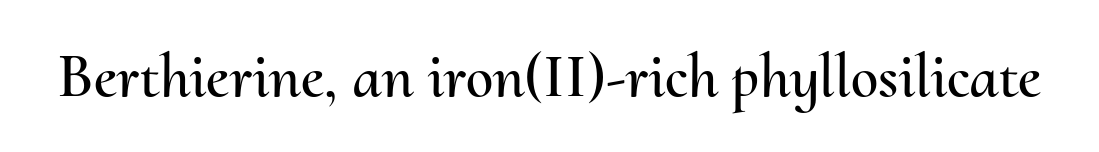
{"italic": "no", "width": "normal", "stroke_contrast": "medium", "x_height": "small", "monospaced": "no", "underline": "no", "letter_spacing": "normal", "letter_spacing_em": 0.0, "glyph_px": 62}
